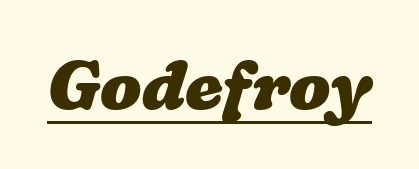
The image shows 68 px heavy, wide type; set normal letter spacing, underlined; low stroke contrast and a medium x-height.
